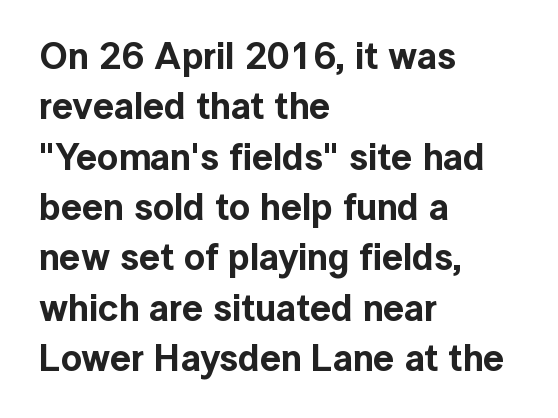
Quick note: underline off. You can tell it's not italic because the verticals are truly vertical. There is no visible air inserted between adjacent glyphs. Reading down the column, the eye jumps a familiar distance to each next line.
